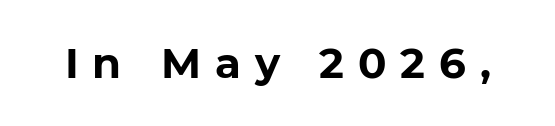
{"serif": "no", "bold": "yes", "weight": "bold", "width": "normal", "stroke_contrast": "low", "x_height": "medium", "monospaced": "no", "underline": "no", "letter_spacing": "wide", "letter_spacing_em": 0.33, "glyph_px": 42}
